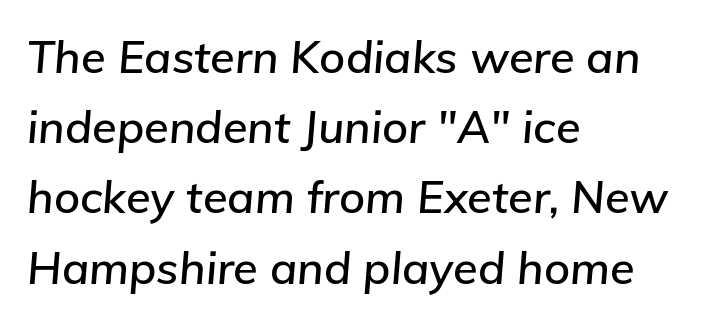
Designer's note — italics engaged. Does the leading feel generous? No, just average. Visually the block forms a straight wall on the left and a jagged coastline on the right. The face used here is proportionally spaced, like ordinary book or web type.
